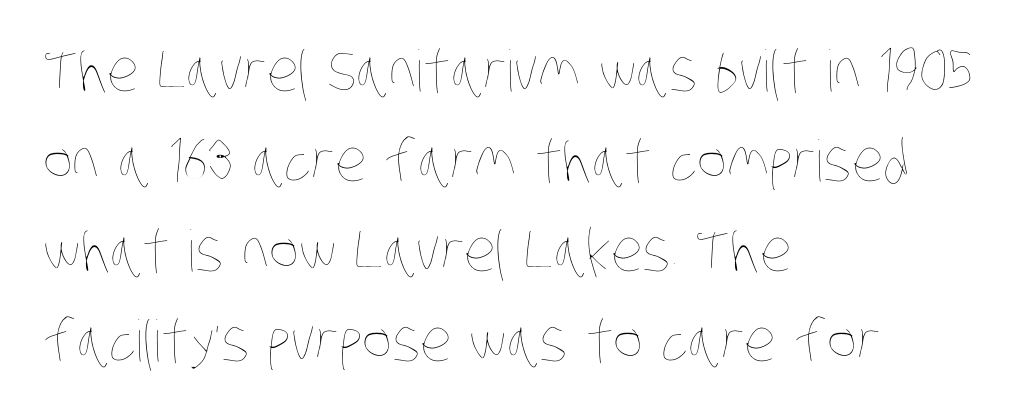
{"bold": "no", "weight": "thin", "width": "condensed", "stroke_contrast": "low", "x_height": "large", "monospaced": "no", "underline": "no", "align": "left", "line_spacing": "normal", "line_spacing_ratio": 1.58, "letter_spacing": "normal", "letter_spacing_em": 0.0, "glyph_px": 57}
